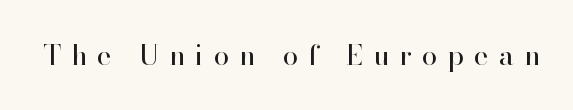
{"serif": "yes", "italic": "no", "bold": "no", "weight": "regular", "width": "normal", "stroke_contrast": "high", "x_height": "small", "monospaced": "no", "underline": "no", "letter_spacing": "wide", "letter_spacing_em": 0.36, "glyph_px": 28}
